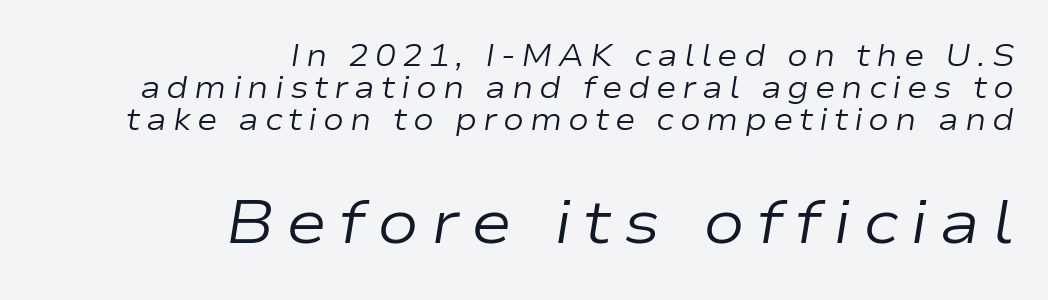
Top chunk: small. Bottom chunk: large. These lines huddle together more closely than default settings would place them. The passage shown leans; its letterforms are oblique. The paragraph shown leans on its right margin. Varying glyph widths throughout — classic text-font behaviour.
